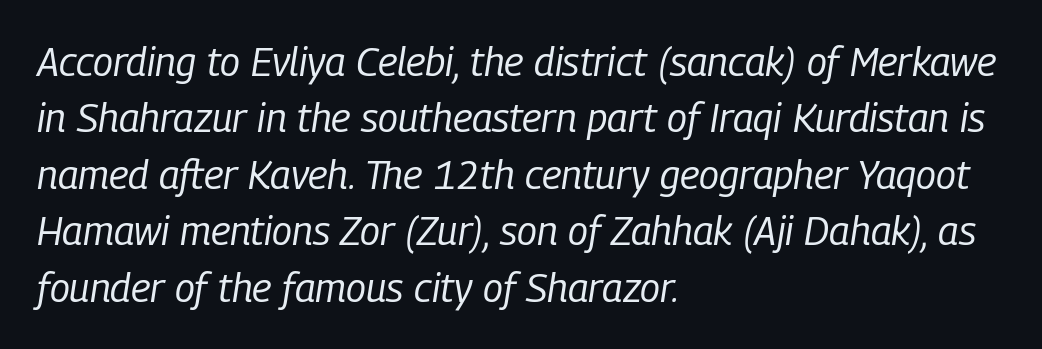
The image shows 40 px regular-weight, condensed type, italic (leaning right); set left-aligned, normal line spacing (1.41x), normal letter spacing, not underlined; low stroke contrast and a medium x-height.
